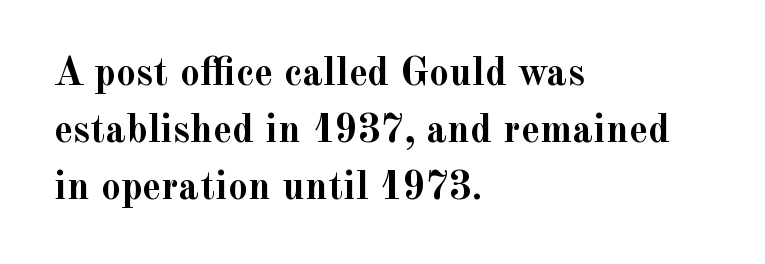
Q: Is the text bold? A: Yes.
Q: Is the text italic (slanted)? A: No, it is upright.
Q: Is the typeface a serif or a sans-serif typeface? A: Serif.
Q: Is the text underlined? A: No.
Q: How is the paragraph aligned? A: Left-aligned.
Q: Is the spacing between letters normal or unusually wide? A: Normal.
Q: Is the spacing between lines tight, normal or loose? A: Normal.
Q: Width (condensed, normal, or wide)? A: Normal.
Q: x-height? A: Small.
Q: Monospaced? A: No.
